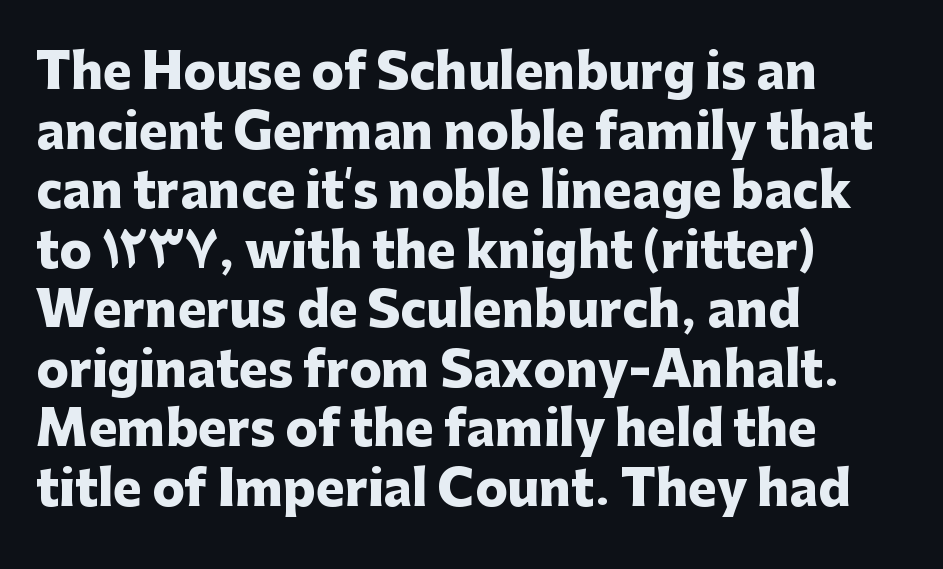
In terms of letterform style, serifs are entirely absent. The axis of the letterforms is exactly vertical. Weight: bold. This sample uses plain, unmodified letter spacing. Rule under the text: the space is simply empty. Notice how the passage keeps a crisp vertical edge on the left only.
